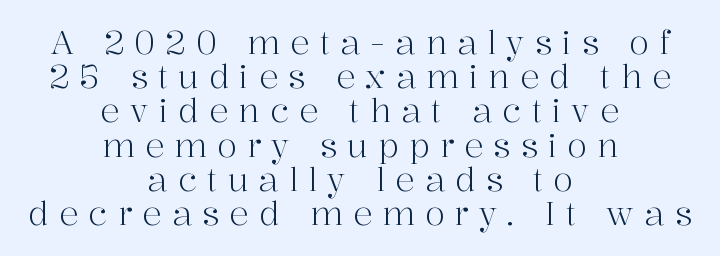
The horizontal fit of the characters is loose and conspicuously gappy. This rendering uses center alignment, leaving both contours irregular but symmetric. Font category for this specimen: serif. Is the stroke heavy? The answer is a plain regular-or-lighter.
